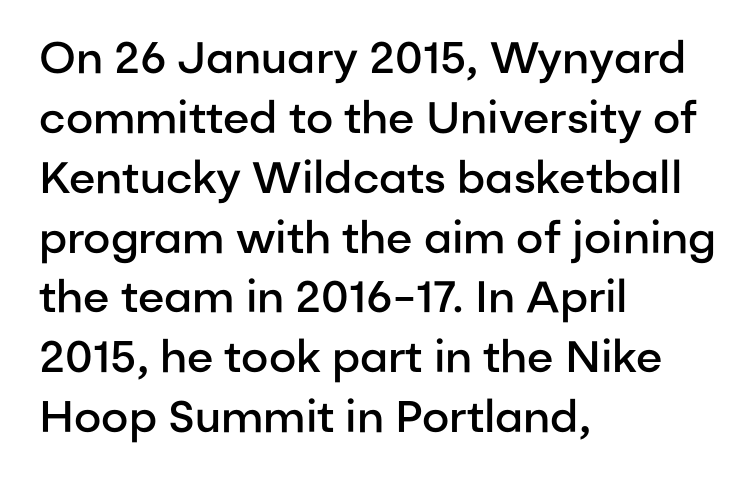
{"serif": "no", "italic": "no", "bold": "semi", "weight": "semibold", "width": "normal", "stroke_contrast": "low", "x_height": "medium", "monospaced": "no", "underline": "no", "align": "left", "line_spacing": "normal", "line_spacing_ratio": 1.36, "letter_spacing": "normal", "letter_spacing_em": 0.0, "glyph_px": 44}
